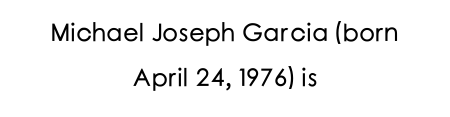
{"italic": "no", "underline": "no", "align": "center", "line_spacing_ratio": 1.81, "letter_spacing": "normal", "letter_spacing_em": 0.0, "glyph_px": 25}
